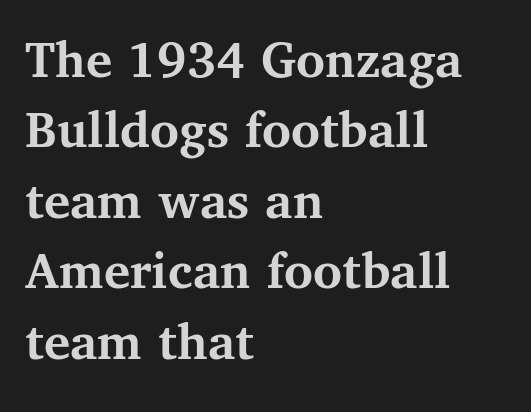
{"serif": "yes", "italic": "no", "bold": "yes", "weight": "semibold", "width": "normal", "stroke_contrast": "medium", "x_height": "medium", "monospaced": "no", "underline": "no", "align": "left", "line_spacing": "normal", "line_spacing_ratio": 1.28, "letter_spacing": "normal", "letter_spacing_em": 0.0, "glyph_px": 55}
